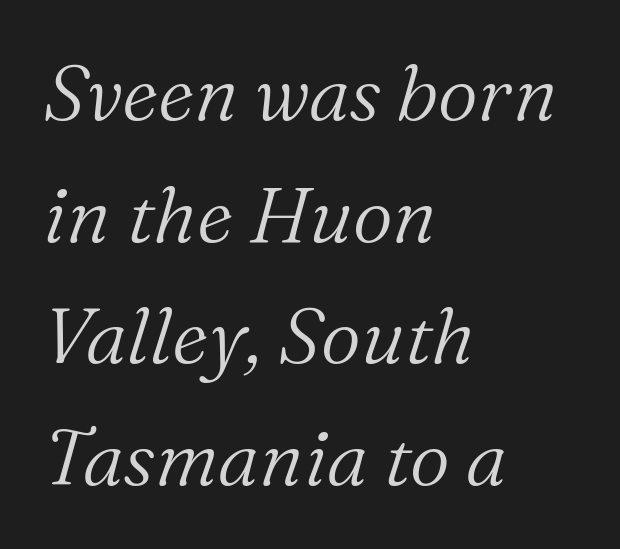
Q: Is the text bold? A: No.
Q: Is the text italic (slanted)? A: Yes, it leans right by about 16 degrees.
Q: Is the typeface a serif or a sans-serif typeface? A: Serif.
Q: Is the text underlined? A: No.
Q: How is the paragraph aligned? A: Left-aligned.
Q: Is the spacing between letters normal or unusually wide? A: Normal.
Q: Is the spacing between lines tight, normal or loose? A: Normal.
Q: Width (condensed, normal, or wide)? A: Normal.
Q: Stroke contrast? A: Medium.
Q: x-height? A: Medium.
Q: Monospaced? A: No.
